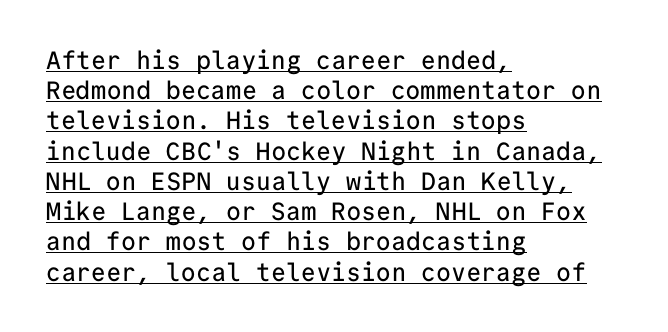
Q: Is the text italic (slanted)? A: No, it is upright.
Q: Is the text underlined? A: Yes.
Q: How is the paragraph aligned? A: Left-aligned.
Q: Is the spacing between letters normal or unusually wide? A: Normal.
